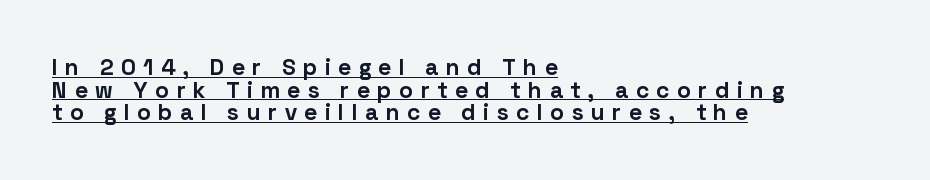
Typographic density is high because the face is bold. Short and long lines alike share a common starting point at left. Is the letter spacing exaggerated? Yes — the characters are pushed far apart. Horizontal bands of white between lines are thin slivers.
